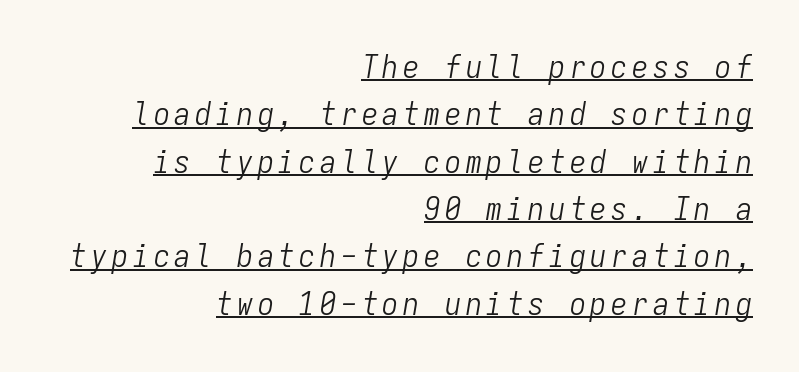
The image shows 32 px light, condensed type, italic (leaning right), monospaced; set right-aligned, normal line spacing (1.48x), underlined; low stroke contrast and a medium x-height.
